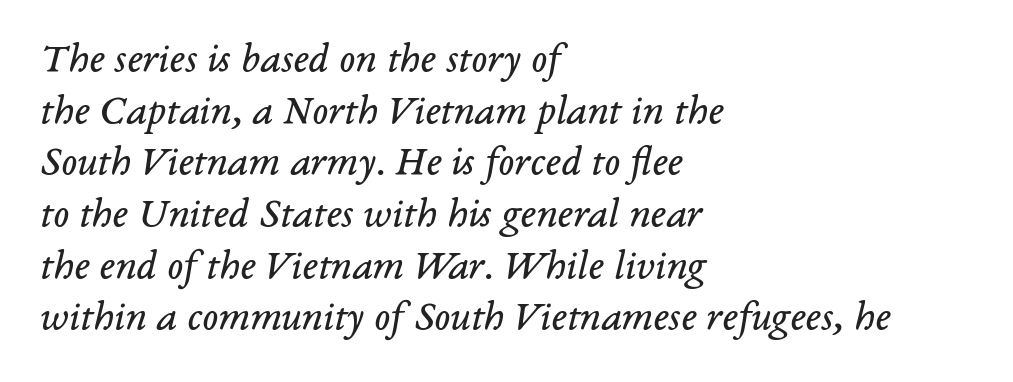
Q: Is the text bold? A: No.
Q: Is the text italic (slanted)? A: Yes, it leans right by about 14 degrees.
Q: Is the typeface a serif or a sans-serif typeface? A: Serif.
Q: Is the text underlined? A: No.
Q: How is the paragraph aligned? A: Left-aligned.
Q: Is the spacing between letters normal or unusually wide? A: Normal.
Q: Width (condensed, normal, or wide)? A: Normal.
Q: Stroke contrast? A: Low.
Q: x-height? A: Medium.
Q: Monospaced? A: No.
